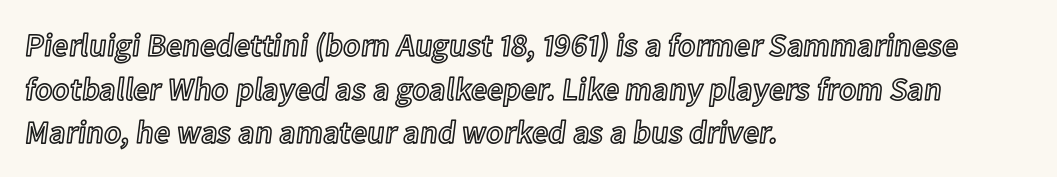
Q: Is the text italic (slanted)? A: Yes.
Q: Is the text underlined? A: No.
Q: How is the paragraph aligned? A: Left-aligned.
Q: Is the spacing between letters normal or unusually wide? A: Normal.
Q: Is the spacing between lines tight, normal or loose? A: Normal.
Q: Width (condensed, normal, or wide)? A: Normal.
Q: x-height? A: Medium.
Q: Monospaced? A: No.
